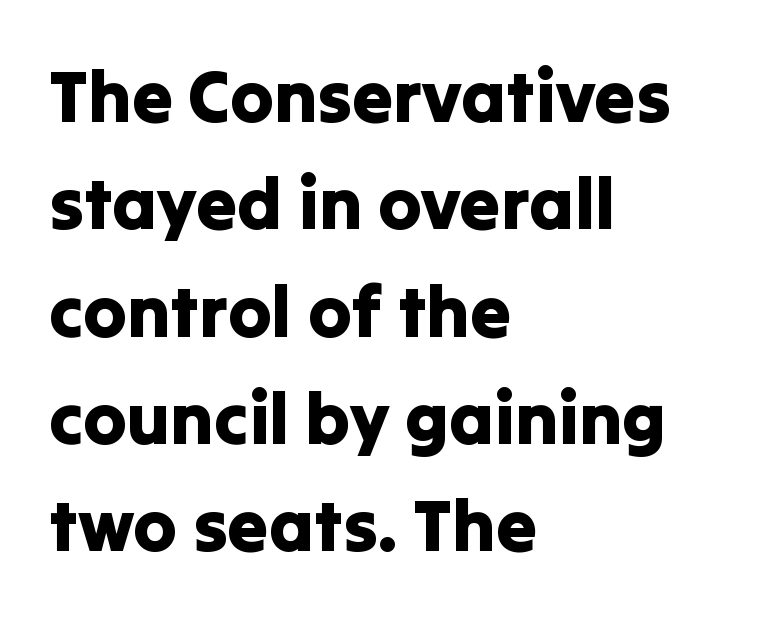
Spacing verdict: proportional, widths tailored to each character. Unlike a traditional serif, this face leaves its strokes unadorned. The vertical gap from one line to the next is medium. This sample uses an upright cut, with every glyph sitting square on the baseline.
